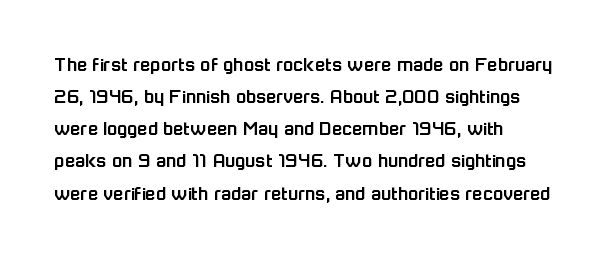
The image shows 21 px text type, upright; set left-aligned, normal line spacing (1.53x), normal letter spacing, not underlined.
